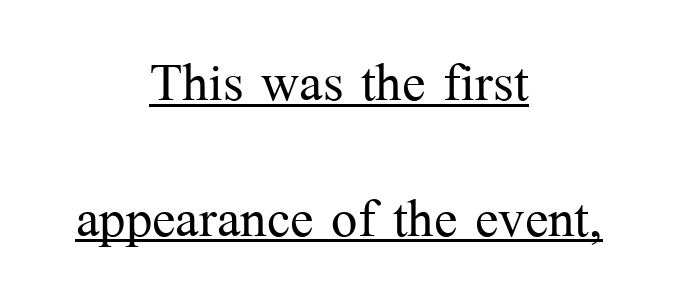
Q: Is the text bold? A: No.
Q: Is the text italic (slanted)? A: No, it is upright.
Q: Is the typeface a serif or a sans-serif typeface? A: Serif.
Q: Is the text underlined? A: Yes.
Q: How is the paragraph aligned? A: Centered.
Q: Is the spacing between letters normal or unusually wide? A: Normal.
Q: Is the spacing between lines tight, normal or loose? A: Loose.
Q: Width (condensed, normal, or wide)? A: Normal.
Q: Stroke contrast? A: Medium.
Q: x-height? A: Medium.
Q: Monospaced? A: No.
